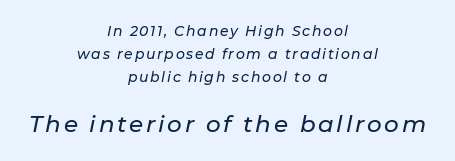
The axis of the letterforms is tilted away from vertical. Character size in the trailing block exceeds that of the leading block. Beneath every word, the page is bare. The rendering uses a moderate line-height, typical for paragraphs.
